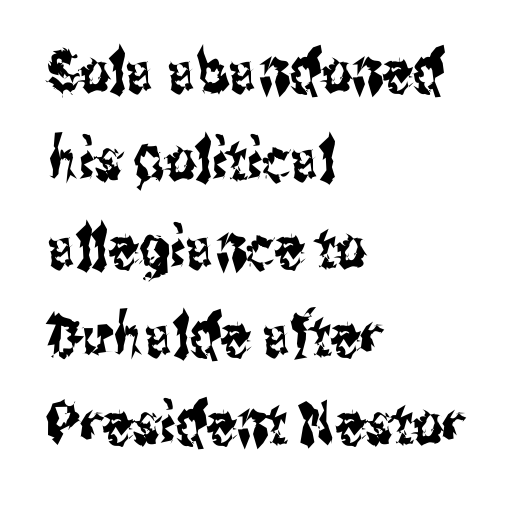
The image shows 59 px condensed sans-serif type, upright; set left-aligned, normal line spacing (1.49x), normal letter spacing, not underlined; medium stroke contrast and a medium x-height.
